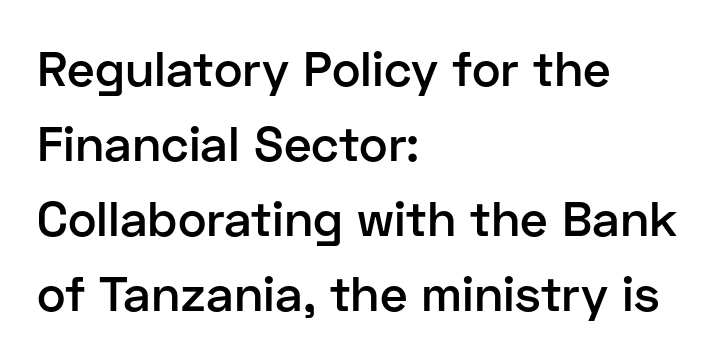
Q: Is the text bold? A: Semi-bold.
Q: Is the text italic (slanted)? A: No, it is upright.
Q: Is the typeface a serif or a sans-serif typeface? A: Sans-serif.
Q: Is the text underlined? A: No.
Q: How is the paragraph aligned? A: Left-aligned.
Q: Is the spacing between letters normal or unusually wide? A: Normal.
Q: Is the spacing between lines tight, normal or loose? A: Normal.
Q: Width (condensed, normal, or wide)? A: Normal.
Q: Stroke contrast? A: Low.
Q: x-height? A: Medium.
Q: Monospaced? A: No.
